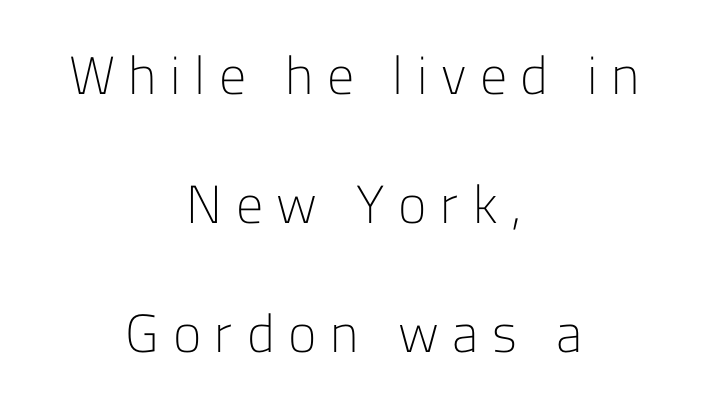
The image shows 54 px light sans-serif type, upright; set centered, loose line spacing (2.39x), unusually wide letter spacing (+0.25 em), not underlined; low stroke contrast and a medium x-height.
